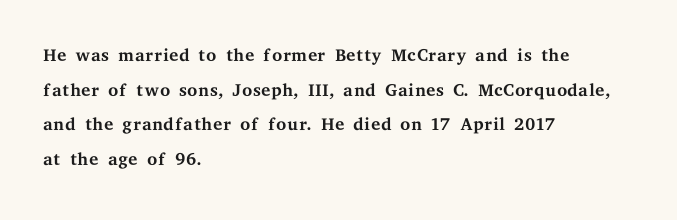
The image shows 26 px text type, upright; set left-aligned, normal line spacing (1.33x), normal letter spacing, not underlined.
